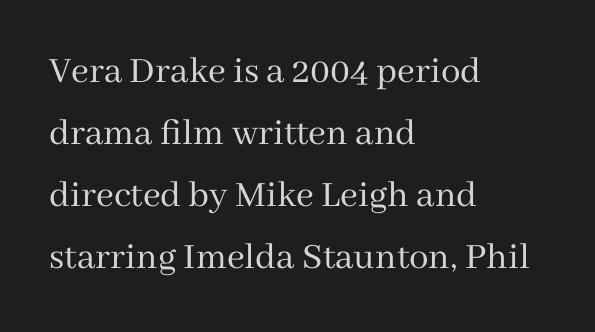
{"serif": "yes", "italic": "no", "bold": "no", "weight": "regular", "width": "normal", "stroke_contrast": "medium", "x_height": "medium", "monospaced": "no", "underline": "no", "align": "left", "line_spacing": "normal", "line_spacing_ratio": 1.59, "letter_spacing": "normal", "letter_spacing_em": 0.0, "glyph_px": 39}
